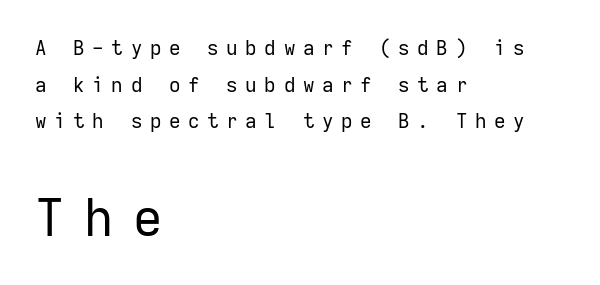
Q: Is the text bold? A: No.
Q: Is the text italic (slanted)? A: No, it is upright.
Q: Is the typeface a serif or a sans-serif typeface? A: Sans-serif.
Q: Is the text underlined? A: No.
Q: How is the paragraph aligned? A: Left-aligned.
Q: Is the spacing between letters normal or unusually wide? A: Unusually wide.
Q: Which block of text is set in a larger size, the first (top) or the second (bottom)? A: The second (bottom) one.
Q: Width (condensed, normal, or wide)? A: Normal.
Q: Stroke contrast? A: Low.
Q: x-height? A: Medium.
Q: Monospaced? A: Yes.
